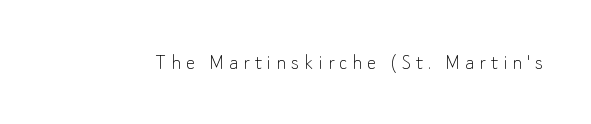
The image shows 23 px text type, upright; set unusually wide letter spacing (+0.22 em), not underlined.
